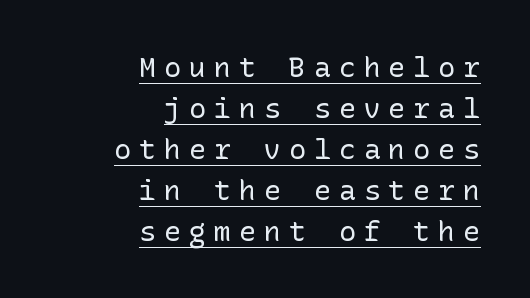
The rendering anchors every line to the right-hand side. In terms of leading, this rendering sits right in the middle. Is the stroke heavy? The answer is a plain regular-or-lighter. This sample uses a sans-serif face. Designer's note — italics off, roman on.
